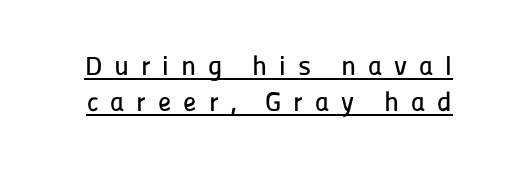
The image shows 27 px text type, upright; set normal line spacing (1.34x), unusually wide letter spacing (+0.44 em), underlined.
